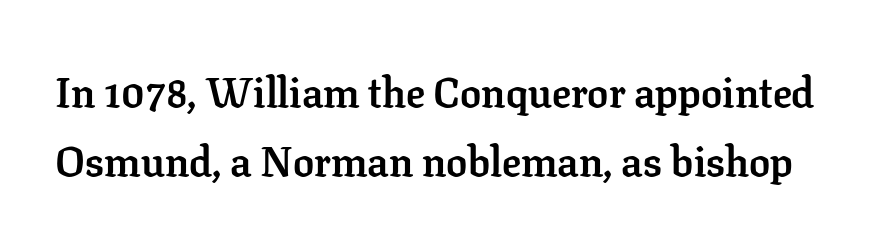
The image shows 42 px semibold serif type, upright; set normal line spacing (1.64x), normal letter spacing, not underlined; low stroke contrast and a medium x-height.
